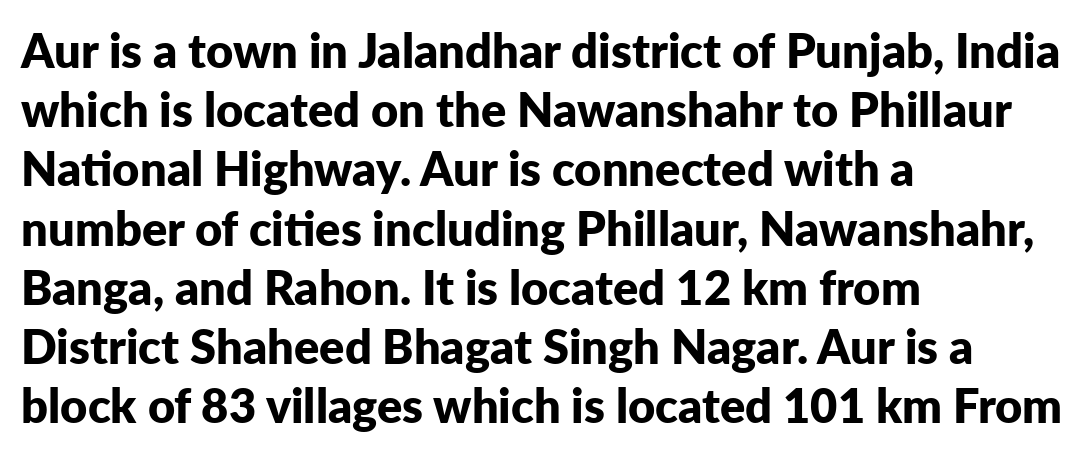
The lines are quadded left. These lines were composed using upright roman letters. In terms of letterspacing, this is plain default setting. Looks like regular typesetting: each glyph gets only the width it needs. Regarding leading, the lines here are spaced in the standard way. A bare baseline throughout the passage.
